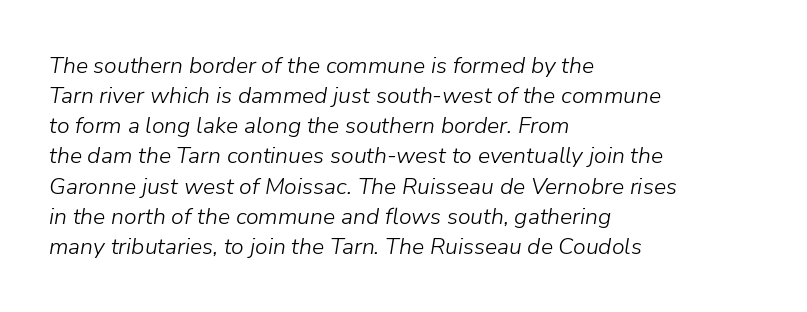
Q: Is the text bold? A: No.
Q: Is the text italic (slanted)? A: Yes, it leans right by about 9 degrees.
Q: Is the text underlined? A: No.
Q: How is the paragraph aligned? A: Left-aligned.
Q: Is the spacing between letters normal or unusually wide? A: Normal.
Q: Is the spacing between lines tight, normal or loose? A: Normal.
